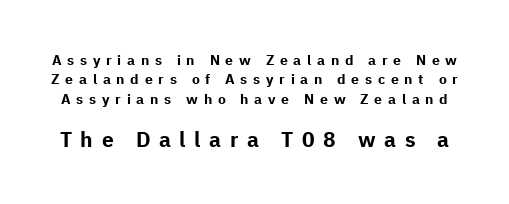
The image shows 21 px bold type, upright; set normal line spacing (1.39x), unusually wide letter spacing (+0.41 em), not underlined; the second (bottom) block is 1.5x larger.
